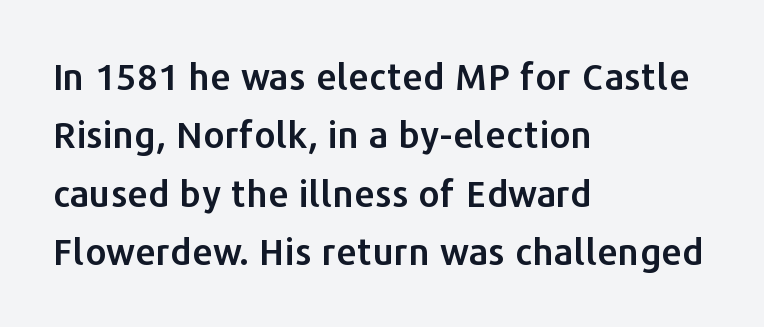
{"serif": "no", "italic": "no", "width": "normal", "stroke_contrast": "low", "x_height": "medium", "monospaced": "no", "underline": "no", "align": "left", "line_spacing": "normal", "line_spacing_ratio": 1.58, "letter_spacing": "normal", "letter_spacing_em": 0.0, "glyph_px": 37}
